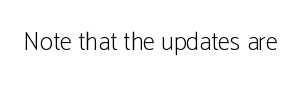
The image shows 25 px text type, upright; set normal letter spacing, not underlined.
